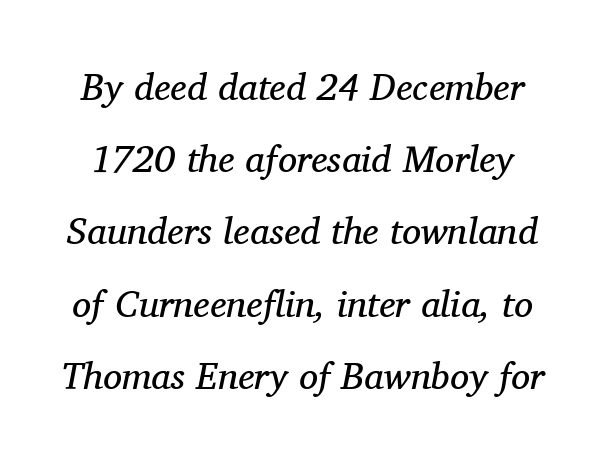
The image shows 38 px regular-weight serif type, italic (leaning right); set loose line spacing (1.9x), normal letter spacing, not underlined; medium stroke contrast and a medium x-height.
